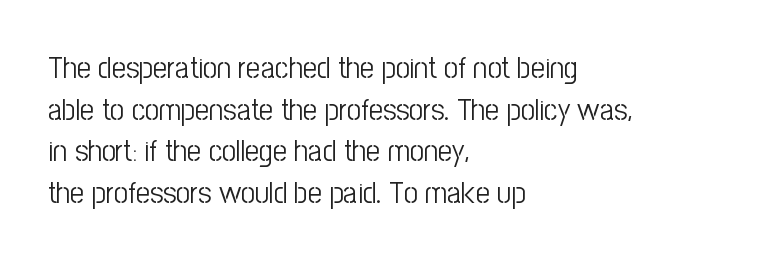
{"serif": "no", "italic": "no", "bold": "no", "weight": "light", "width": "condensed", "stroke_contrast": "low", "x_height": "medium", "monospaced": "no", "underline": "no", "align": "left", "line_spacing": "normal", "line_spacing_ratio": 1.34, "letter_spacing": "normal", "letter_spacing_em": 0.0, "glyph_px": 31}
